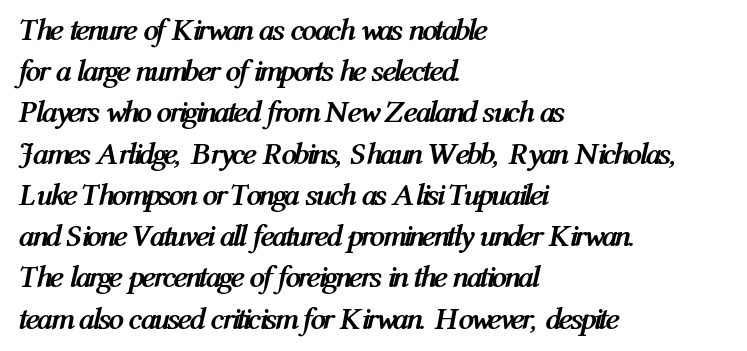
The image shows 31 px semibold, condensed type, italic (leaning right); set left-aligned, normal line spacing (1.33x), normal letter spacing, not underlined; medium stroke contrast and a medium x-height.
